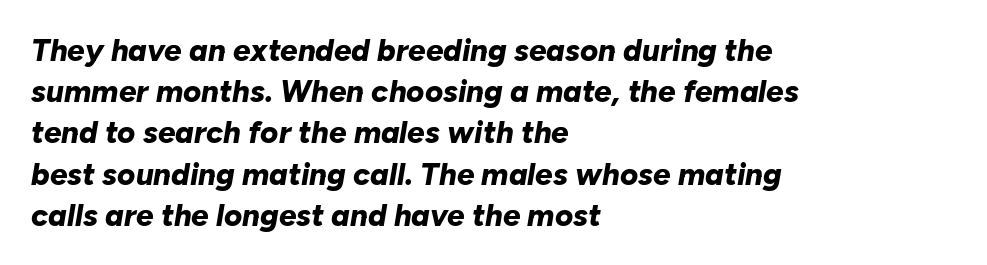
Weight check: bold — yes, fully. Unmarked baselines from the first word to the last. The paragraph has a hard left edge and a soft right edge. Looks like regular typesetting: each glyph gets only the width it needs. In terms of leading, this rendering sits right in the middle. The rendering applies a slant to the glyphs.
